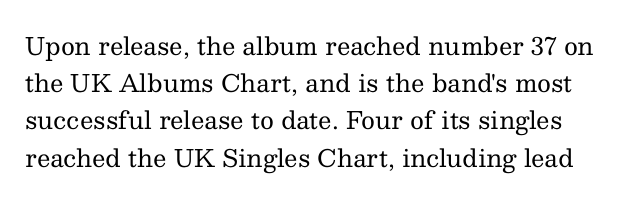
This sample uses an upright cut, with every glyph sitting square on the baseline. Look at the tracking — it's just the regular setting, nothing added. The gap between lines stays unmarked. Leading matches the norm, producing a regular column.
